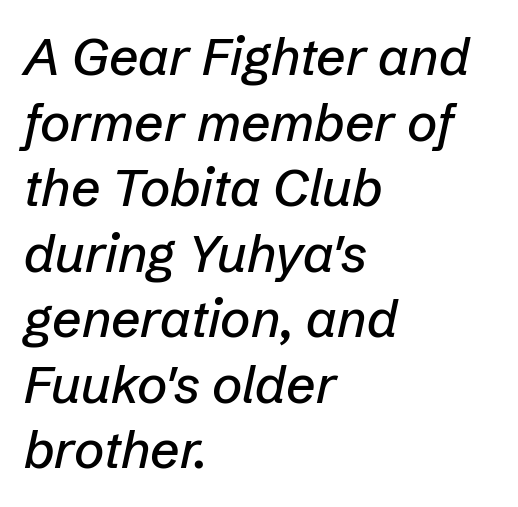
The image shows 52 px text type, italic (leaning right); set left-aligned, normal line spacing (1.26x), normal letter spacing, not underlined; low stroke contrast and a medium x-height.
